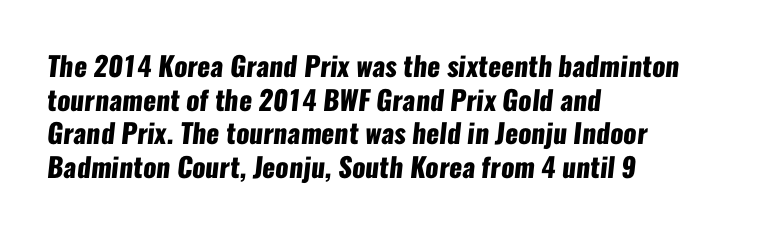
The image shows 27 px bold type; set left-aligned, normal line spacing (1.25x), normal letter spacing, not underlined.
